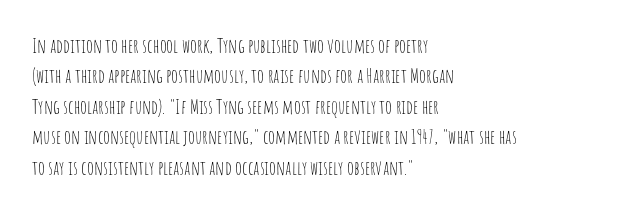
The image shows 20 px text type, upright; set left-aligned, normal line spacing (1.52x), normal letter spacing, not underlined.
